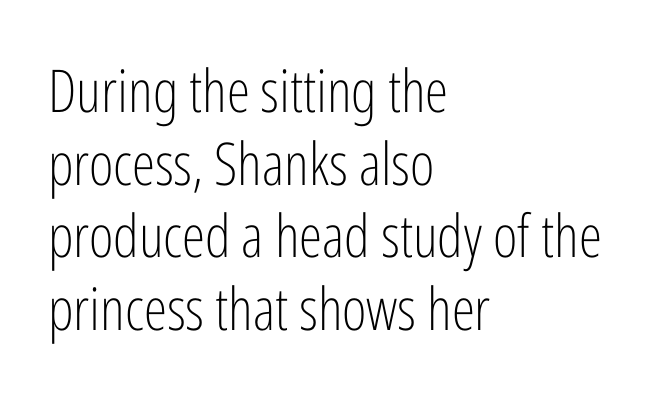
{"serif": "no", "italic": "no", "bold": "no", "weight": "light", "width": "condensed", "stroke_contrast": "low", "x_height": "medium", "monospaced": "no", "underline": "no", "align": "left", "line_spacing_ratio": 1.23, "letter_spacing": "normal", "letter_spacing_em": 0.0, "glyph_px": 59}
